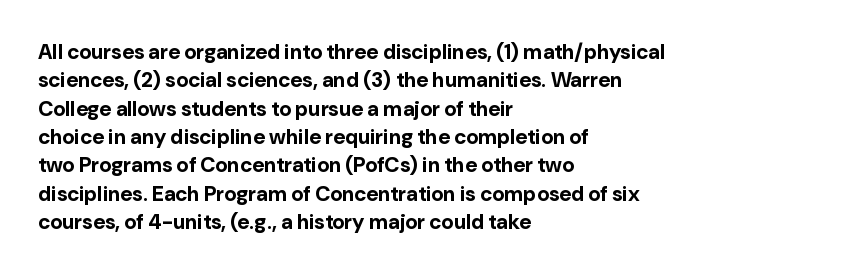
The image shows 21 px bold type, upright; set left-aligned, normal line spacing (1.35x), normal letter spacing, not underlined.
